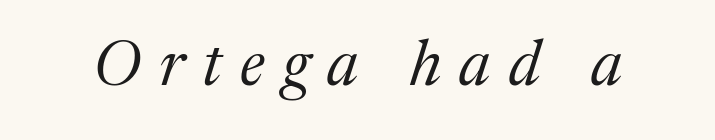
Q: Is the text bold? A: No.
Q: Is the text italic (slanted)? A: Yes, it leans right by about 17 degrees.
Q: Is the typeface a serif or a sans-serif typeface? A: Serif.
Q: Is the text underlined? A: No.
Q: Is the spacing between letters normal or unusually wide? A: Unusually wide.
Q: Width (condensed, normal, or wide)? A: Normal.
Q: Stroke contrast? A: Medium.
Q: x-height? A: Medium.
Q: Monospaced? A: No.
